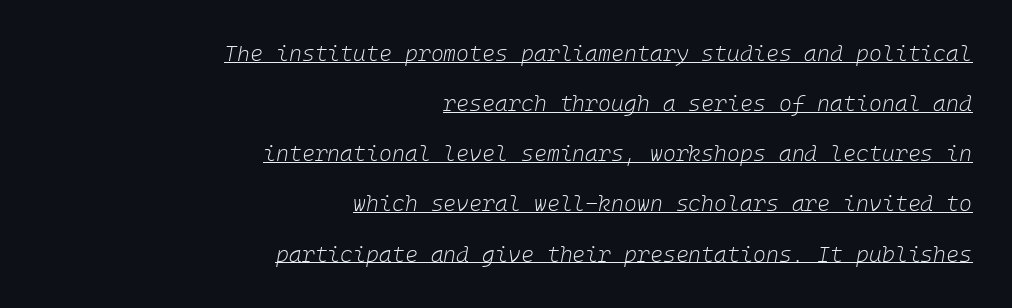
Q: Is the text bold? A: No.
Q: Is the text italic (slanted)? A: Yes, it leans right by about 10 degrees.
Q: Is the text underlined? A: Yes.
Q: How is the paragraph aligned? A: Right-aligned.
Q: Is the spacing between letters normal or unusually wide? A: Normal.
Q: Is the spacing between lines tight, normal or loose? A: Loose.
